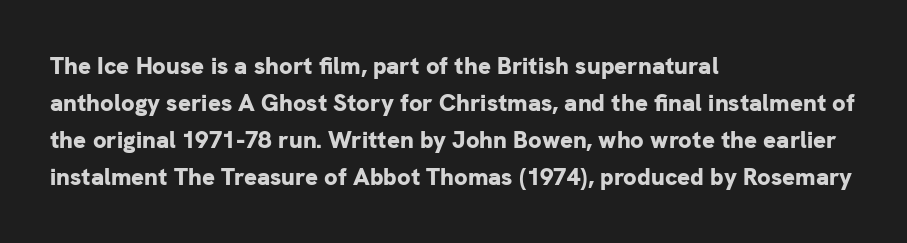
The image shows 24 px bold type, upright; set left-aligned, normal line spacing (1.54x), normal letter spacing, not underlined.
